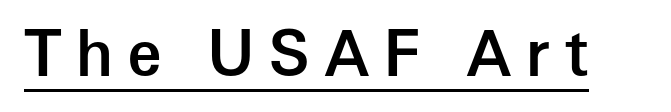
{"serif": "no", "italic": "no", "bold": "semi", "weight": "semibold", "width": "normal", "stroke_contrast": "low", "x_height": "medium", "monospaced": "no", "underline": "yes", "letter_spacing": "wide", "letter_spacing_em": 0.22, "glyph_px": 63}
